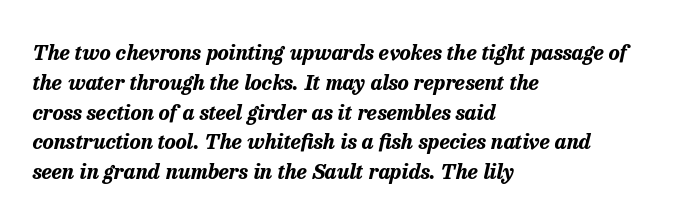
The image shows 21 px bold type, italic (leaning right); set left-aligned, normal line spacing (1.42x), normal letter spacing, not underlined.
